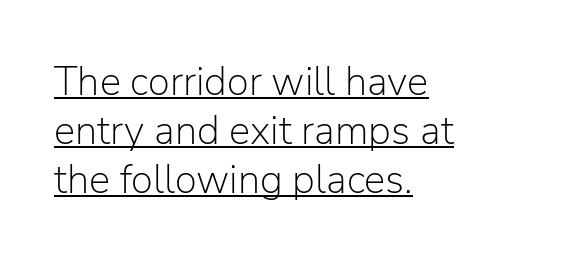
The image shows 40 px light sans-serif type, upright; set left-aligned, line spacing 1.22x, normal letter spacing, underlined; low stroke contrast and a medium x-height.
